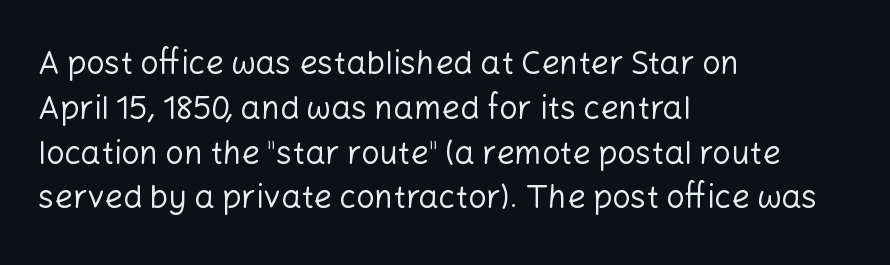
Do the characters align in a grid? No, the font is proportional. Leading matches the norm, producing a regular column. The ragged edge is on the right, which tells us the setting is flush left. Ink coverage per letter is moderate at most. Honestly, the letter spacing is just normal — you wouldn't notice it. Nope, no serifs anywhere on these letters.
